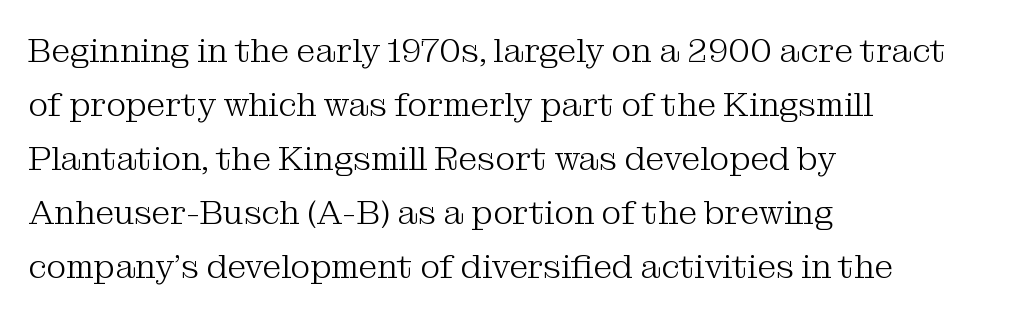
The image shows 34 px light serif type, upright; set left-aligned, normal line spacing (1.59x), normal letter spacing, not underlined; medium stroke contrast and a medium x-height.
